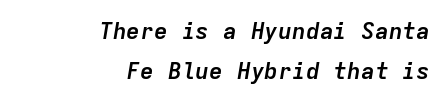
The image shows 23 px bold type, italic (leaning right); set right-aligned, line spacing 1.76x, normal letter spacing, not underlined.
